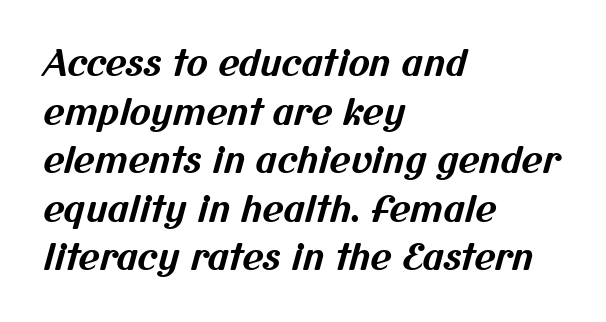
Thick stems and heavy bowls — unmistakably bold. Is there much room between lines? A standard amount, neither cramped nor airy. Proportional: the letters do not fall into vertical columns. Words float on clear page, feet unadorned. Line beginnings align vertically; line endings do not. The horizontal fit of the characters is conventional and even.
